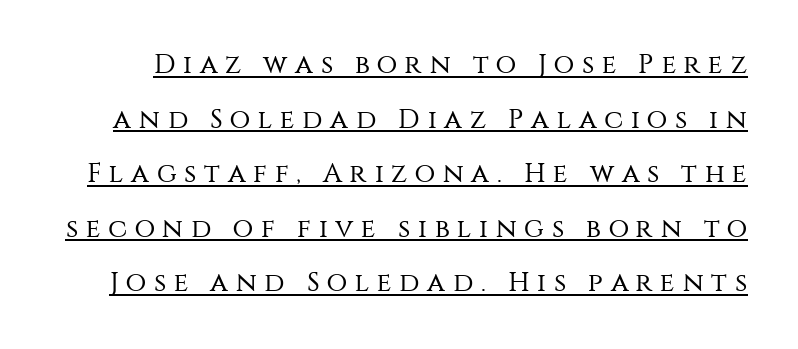
The image shows 27 px text type, upright; set loose line spacing (2.02x), unusually wide letter spacing (+0.28 em), underlined.
